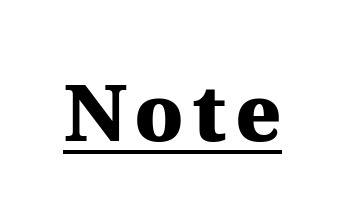
Does the type have serifs? Yes, each stem ends in a small foot. Do the characters align in a grid? No, the font is proportional. It's the straight-up-and-down kind of type. In designer terms, the underline attribute is active on this setting. This is heavy type, rendered in bold.
